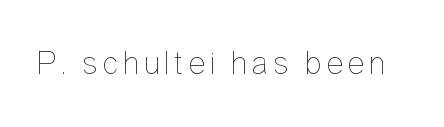
Q: Is the text bold? A: No.
Q: Is the text italic (slanted)? A: No, it is upright.
Q: Is the text underlined? A: No.
Q: Width (condensed, normal, or wide)? A: Condensed.
Q: Stroke contrast? A: Low.
Q: x-height? A: Medium.
Q: Monospaced? A: No.
